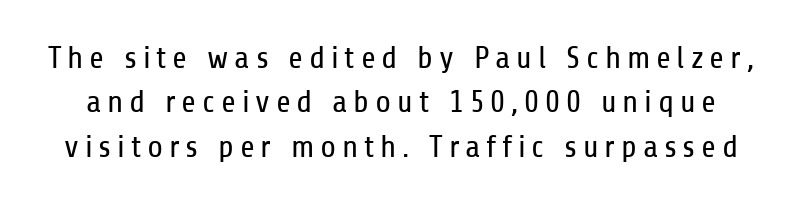
{"serif": "no", "italic": "no", "bold": "no", "weight": "regular", "width": "condensed", "stroke_contrast": "low", "x_height": "medium", "monospaced": "no", "underline": "no", "line_spacing": "normal", "line_spacing_ratio": 1.39, "glyph_px": 32}
